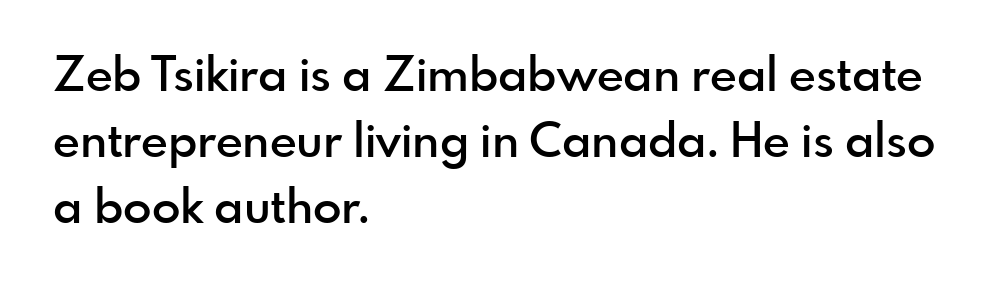
The image shows 47 px semibold sans-serif type, upright; set left-aligned, normal line spacing (1.4x), normal letter spacing, not underlined; a small x-height.
